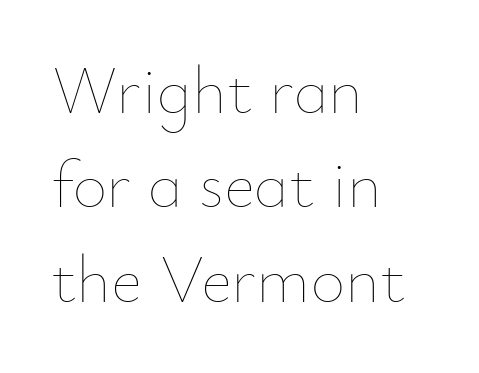
Interline gaps are of average width in this sample. Stem width sits at or under what a default text font uses. The type sits square on the baseline with zero lean. How are the letters spaced? Ordinarily, with no added tracking.
